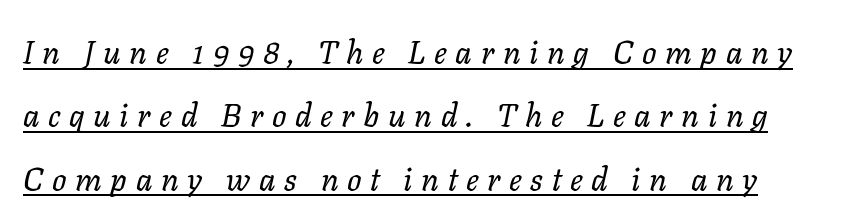
The image shows 32 px regular-weight type, italic (leaning right); set loose line spacing (1.98x), unusually wide letter spacing (+0.27 em), underlined; low stroke contrast and a medium x-height.
